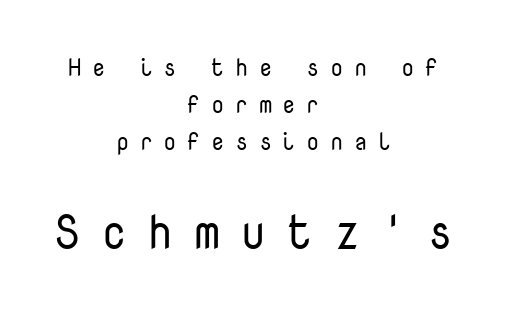
The image shows 47 px regular-weight sans-serif type, upright, monospaced; set centered, normal line spacing (1.54x), unusually wide letter spacing (+0.43 em), not underlined; the second (bottom) block is 1.96x larger; low stroke contrast and a medium x-height.
